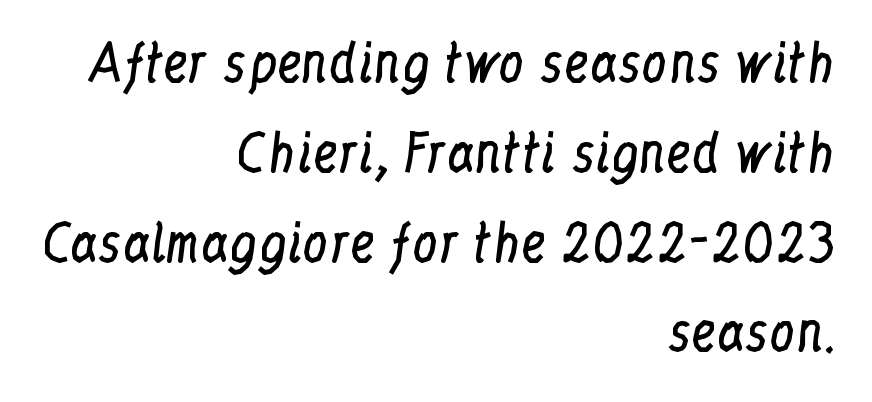
Students, note that the glyphs here touch the page at normal intervals. No chunkiness to these letters — they're not bold. This rendering features lettering with no underline. Examine the stroke ends and you'll spot serifs. Each line ends at the same right margin while the left side varies.
